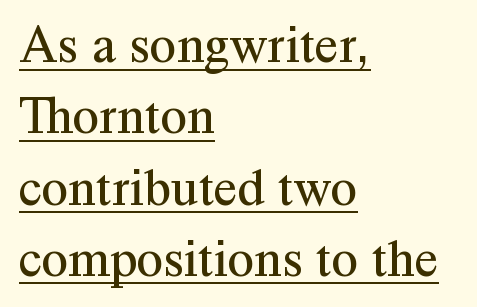
Q: Is the text bold? A: No.
Q: Is the text italic (slanted)? A: No, it is upright.
Q: Is the typeface a serif or a sans-serif typeface? A: Serif.
Q: Is the text underlined? A: Yes.
Q: How is the paragraph aligned? A: Left-aligned.
Q: Is the spacing between letters normal or unusually wide? A: Normal.
Q: Is the spacing between lines tight, normal or loose? A: Normal.
Q: Width (condensed, normal, or wide)? A: Normal.
Q: Stroke contrast? A: Medium.
Q: x-height? A: Medium.
Q: Monospaced? A: No.
